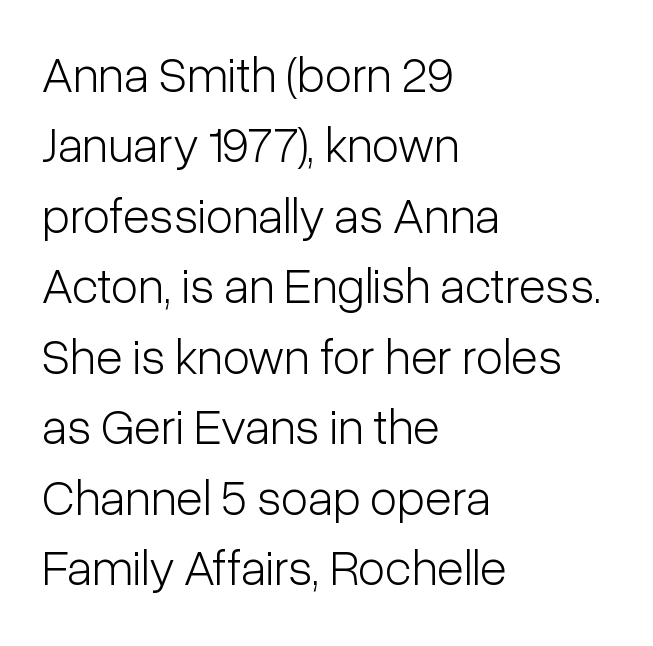
How are the letters spaced? Ordinarily, with no added tracking. This rendering features lettering with no underline. Is there any slant? The stems are plumb. The rows are spaced the way most documents space them. The letters advance in unequal steps, a hallmark of proportional type.
